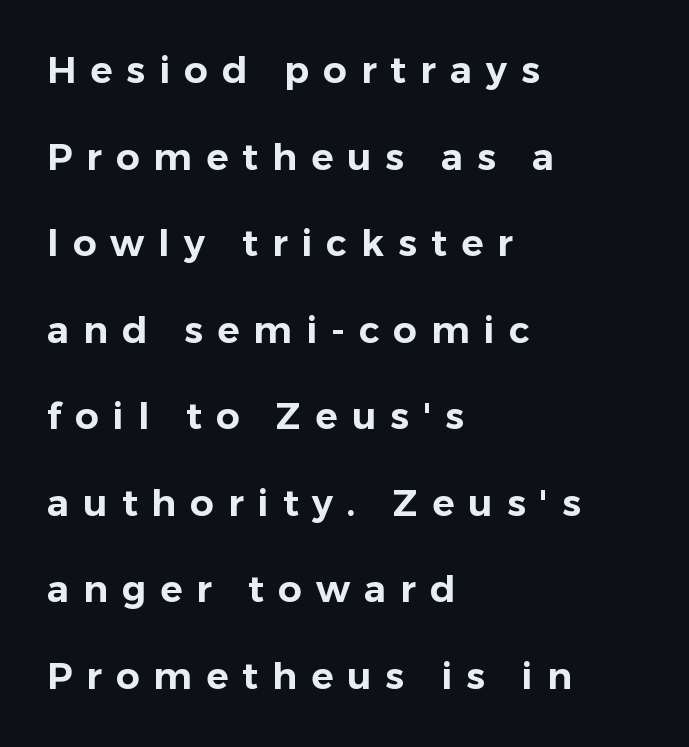
{"serif": "no", "italic": "no", "width": "normal", "stroke_contrast": "low", "x_height": "medium", "monospaced": "no", "underline": "no", "align": "left", "line_spacing": "loose", "line_spacing_ratio": 2.34, "letter_spacing": "wide", "letter_spacing_em": 0.38, "glyph_px": 37}
